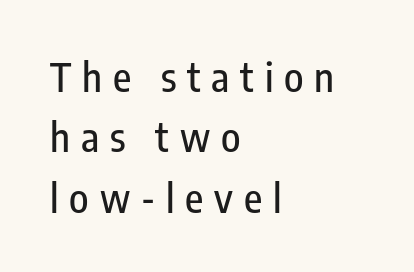
Q: Is the text italic (slanted)? A: No, it is upright.
Q: Is the typeface a serif or a sans-serif typeface? A: Sans-serif.
Q: Is the text underlined? A: No.
Q: How is the paragraph aligned? A: Left-aligned.
Q: Is the spacing between letters normal or unusually wide? A: Unusually wide.
Q: Is the spacing between lines tight, normal or loose? A: Normal.
Q: Width (condensed, normal, or wide)? A: Condensed.
Q: Stroke contrast? A: Low.
Q: x-height? A: Medium.
Q: Monospaced? A: No.
